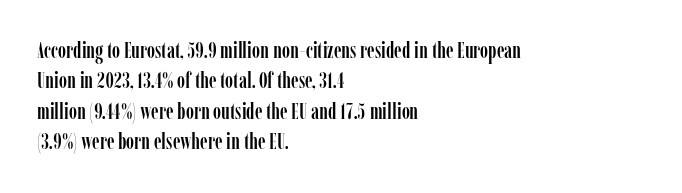
The image shows 22 px text type, upright; set left-aligned, normal line spacing (1.38x), normal letter spacing, not underlined.
